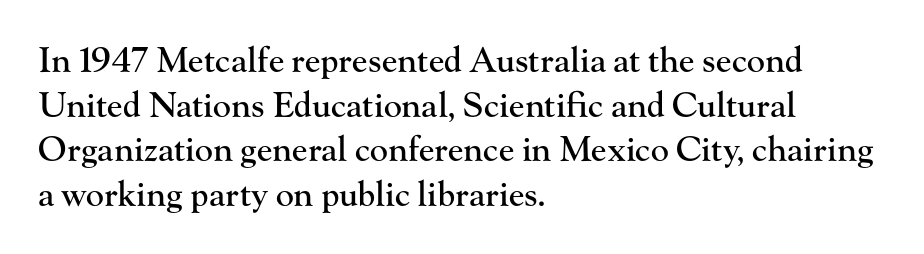
{"serif": "yes", "italic": "no", "width": "normal", "stroke_contrast": "high", "x_height": "small", "monospaced": "no", "underline": "no", "align": "left", "line_spacing": "normal", "line_spacing_ratio": 1.31, "letter_spacing": "normal", "letter_spacing_em": 0.0, "glyph_px": 34}
